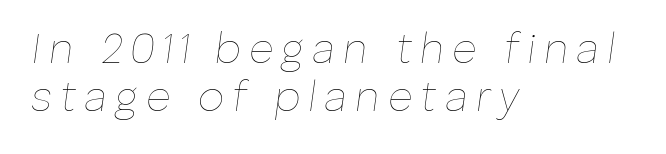
Q: Is the text bold? A: No.
Q: Is the text italic (slanted)? A: Yes, it leans right by about 8 degrees.
Q: Is the text underlined? A: No.
Q: How is the paragraph aligned? A: Left-aligned.
Q: Is the spacing between lines tight, normal or loose? A: Tight.
Q: Width (condensed, normal, or wide)? A: Normal.
Q: Stroke contrast? A: Low.
Q: x-height? A: Medium.
Q: Monospaced? A: No.
